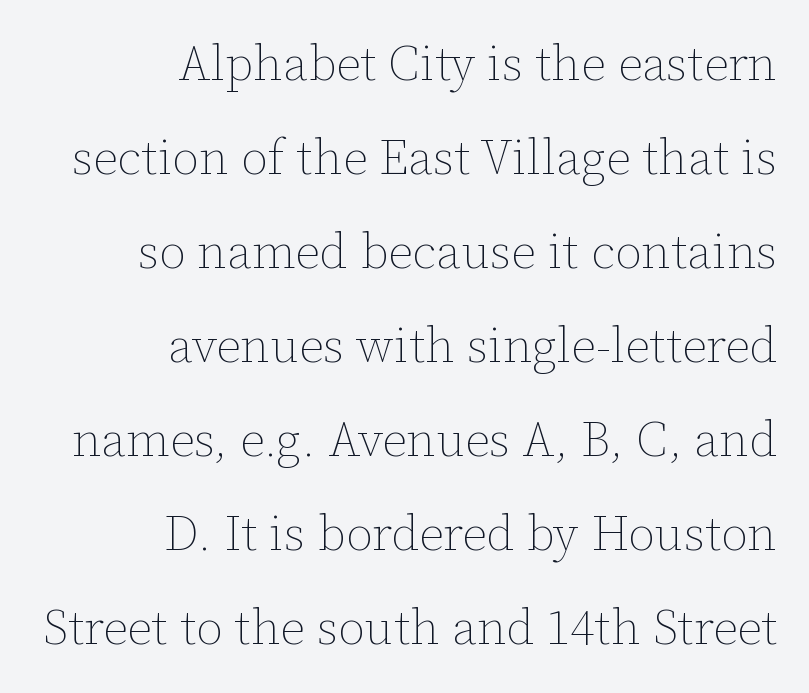
Nope, not italic — everything's standing straight. Leftover space on each line is placed entirely before the opening word. The typesetting does not lean heavy: it is not bold. The area under the type is left untouched.
